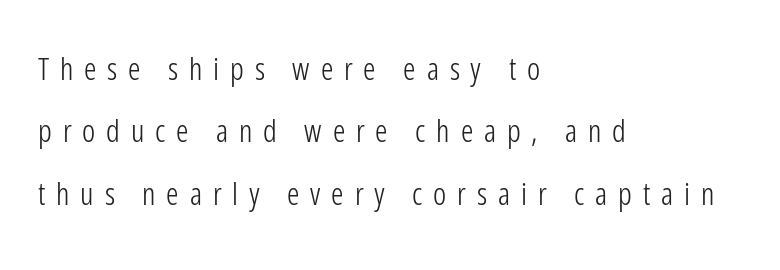
Q: Is the text bold? A: No.
Q: Is the text italic (slanted)? A: No, it is upright.
Q: Is the typeface a serif or a sans-serif typeface? A: Sans-serif.
Q: Is the text underlined? A: No.
Q: How is the paragraph aligned? A: Left-aligned.
Q: Is the spacing between letters normal or unusually wide? A: Unusually wide.
Q: Is the spacing between lines tight, normal or loose? A: Loose.
Q: Width (condensed, normal, or wide)? A: Condensed.
Q: Stroke contrast? A: Low.
Q: x-height? A: Medium.
Q: Monospaced? A: No.
